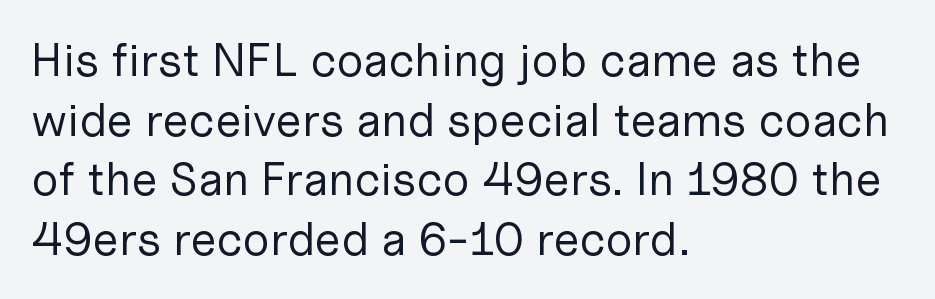
{"serif": "no", "italic": "no", "bold": "no", "weight": "regular", "width": "normal", "stroke_contrast": "low", "x_height": "medium", "monospaced": "no", "underline": "no", "align": "left", "line_spacing": "normal", "line_spacing_ratio": 1.27, "letter_spacing": "normal", "letter_spacing_em": 0.0, "glyph_px": 47}
